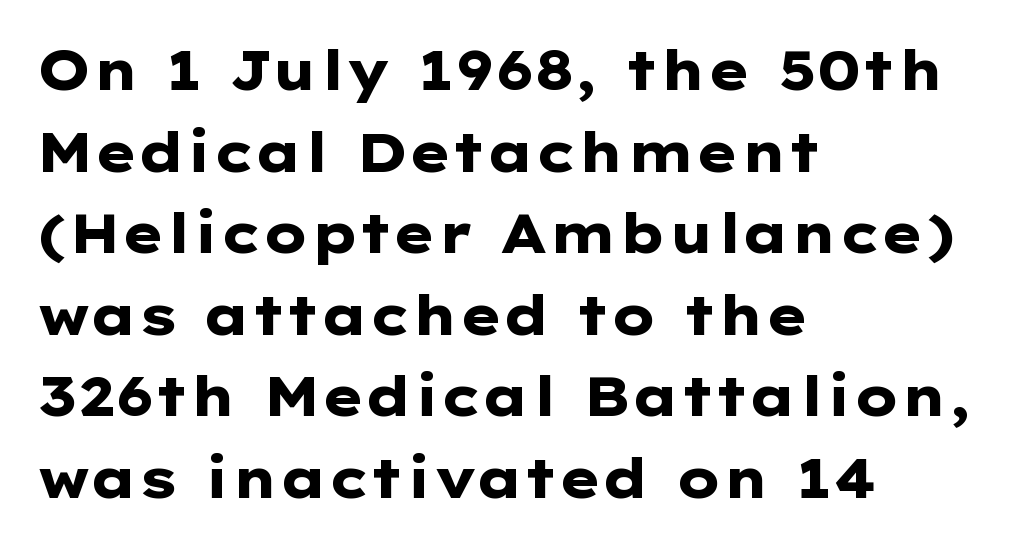
The image shows 54 px heavy, wide sans-serif type, upright; set left-aligned, normal line spacing (1.51x), normal letter spacing, not underlined; low stroke contrast and a medium x-height.
